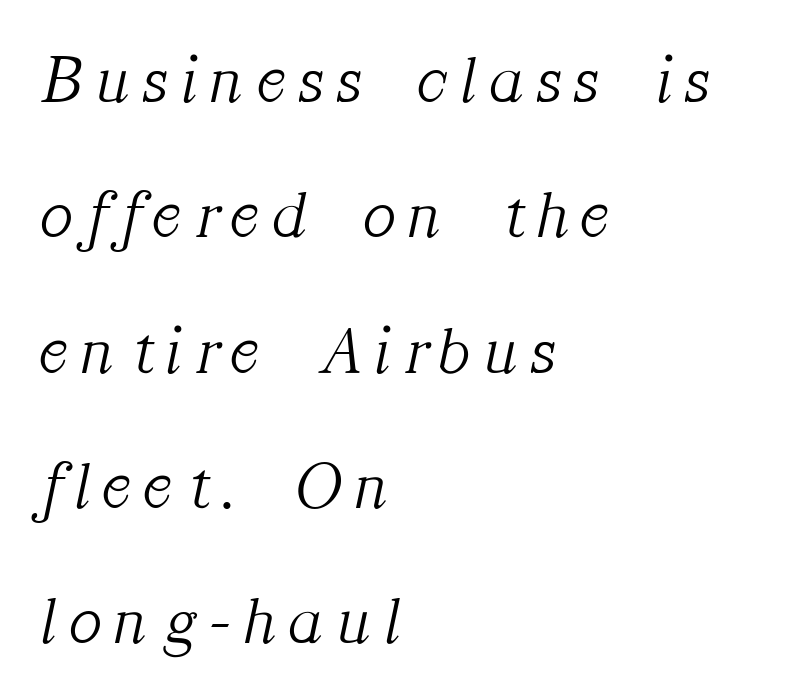
The image shows 68 px light serif type, italic (leaning right); set left-aligned, loose line spacing (1.99x), unusually wide letter spacing (+0.21 em), not underlined; medium stroke contrast and a medium x-height.
